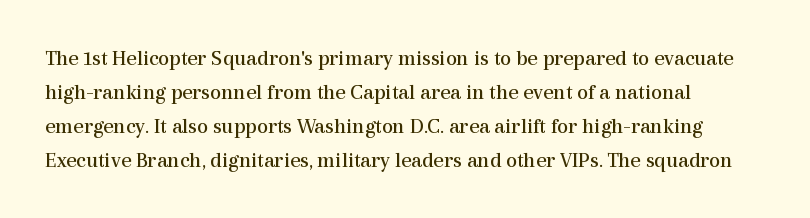
These lines stack with their left ends in a neat column. Any mark beneath the type? The region is blank. Short note: letters normally spaced. The type sits square on the baseline with zero lean.
